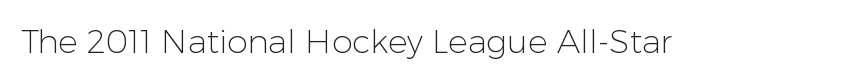
The glyphs in this specimen are sans serif. The cut favours lightness, reaching ordinary text weight at its darkest. Is this a fixed-width face? No — the glyphs have proportional, varying widths. Every stem runs plumb, perpendicular to the baseline. Rule under the text: the space is simply empty.
